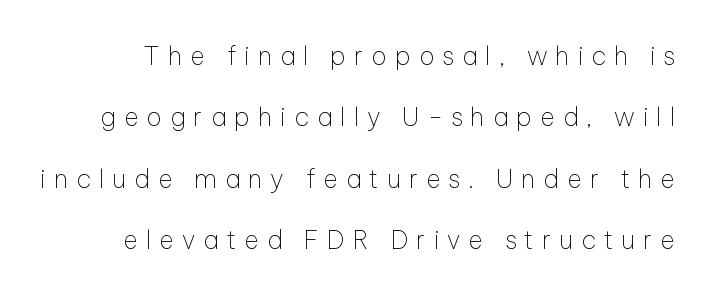
The image shows 25 px text type, upright; set loose line spacing (2.46x), unusually wide letter spacing (+0.32 em), not underlined.
